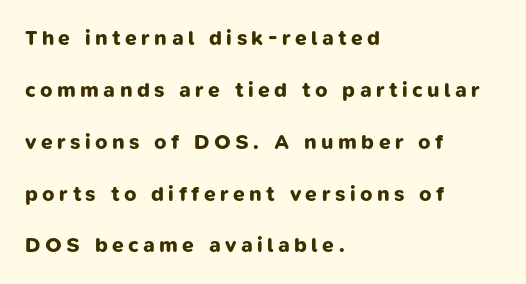
You could fit nearly another row in the gap between these rows. The specimen omits any rule beneath the text block's lines. Line beginnings align vertically; line endings do not. Characters follow at a spacing far wider than the type designer built in.
